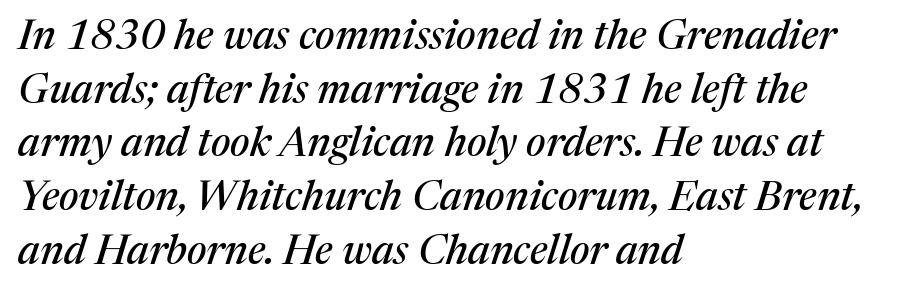
Q: Is the text italic (slanted)? A: Yes, it leans right by about 17 degrees.
Q: Is the typeface a serif or a sans-serif typeface? A: Serif.
Q: Is the text underlined? A: No.
Q: How is the paragraph aligned? A: Left-aligned.
Q: Is the spacing between letters normal or unusually wide? A: Normal.
Q: Is the spacing between lines tight, normal or loose? A: Normal.
Q: Width (condensed, normal, or wide)? A: Normal.
Q: Stroke contrast? A: Medium.
Q: x-height? A: Medium.
Q: Monospaced? A: No.
